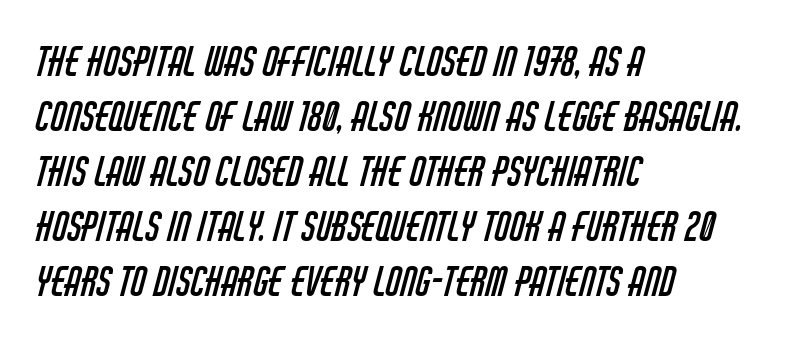
The image shows 39 px regular-weight, condensed sans-serif type; set left-aligned, normal line spacing (1.41x), normal letter spacing, not underlined; low stroke contrast and a large x-height.
